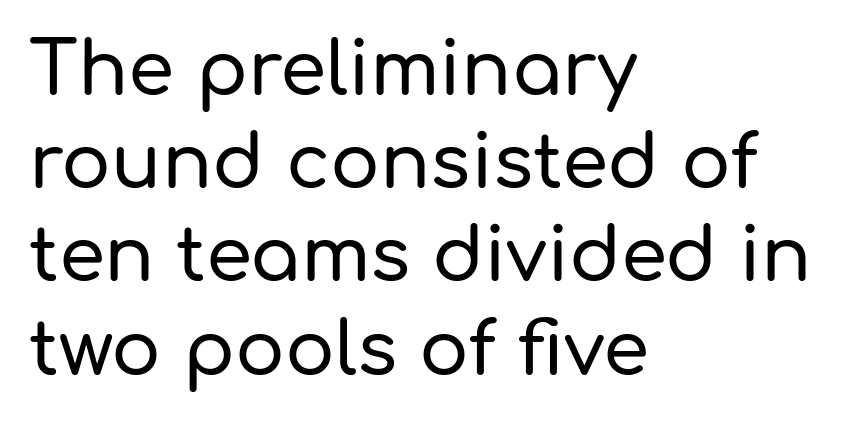
{"serif": "no", "italic": "no", "width": "normal", "stroke_contrast": "low", "x_height": "medium", "monospaced": "no", "underline": "no", "align": "left", "line_spacing": "normal", "line_spacing_ratio": 1.26, "letter_spacing": "normal", "letter_spacing_em": 0.0, "glyph_px": 74}
